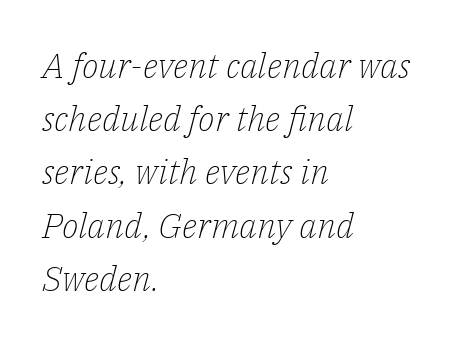
The image shows 35 px light serif type, italic (leaning right); set left-aligned, normal line spacing (1.52x), normal letter spacing, not underlined; low stroke contrast and a medium x-height.
